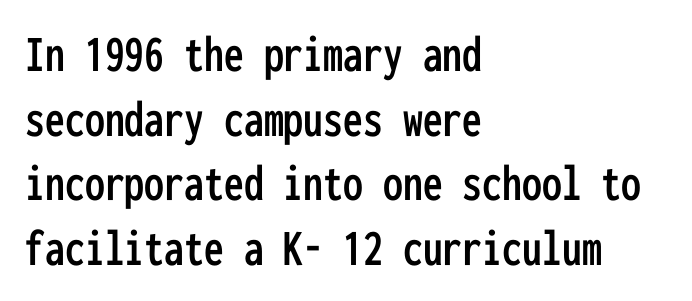
Q: Is the text italic (slanted)? A: No, it is upright.
Q: Is the typeface a serif or a sans-serif typeface? A: Sans-serif.
Q: Is the text underlined? A: No.
Q: How is the paragraph aligned? A: Left-aligned.
Q: Is the spacing between letters normal or unusually wide? A: Normal.
Q: Width (condensed, normal, or wide)? A: Condensed.
Q: Stroke contrast? A: Low.
Q: x-height? A: Medium.
Q: Monospaced? A: Yes.
